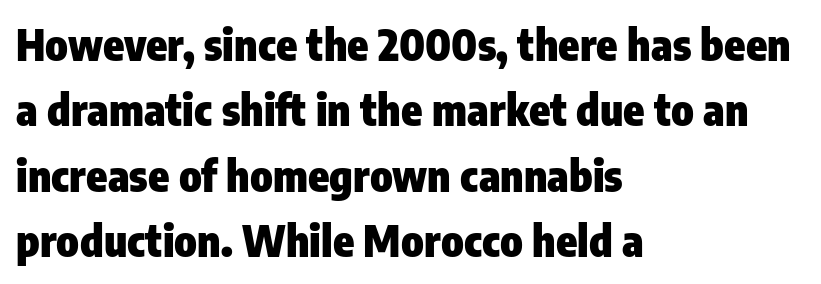
The image shows 43 px heavy, condensed sans-serif type, upright; set left-aligned, normal line spacing (1.52x), normal letter spacing, not underlined; low stroke contrast and a medium x-height.
